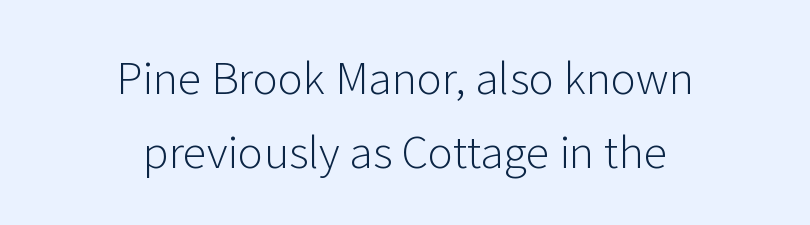
Q: Is the text bold? A: No.
Q: Is the text italic (slanted)? A: No, it is upright.
Q: Is the typeface a serif or a sans-serif typeface? A: Sans-serif.
Q: Is the text underlined? A: No.
Q: How is the paragraph aligned? A: Centered.
Q: Is the spacing between letters normal or unusually wide? A: Normal.
Q: Width (condensed, normal, or wide)? A: Normal.
Q: Stroke contrast? A: Low.
Q: x-height? A: Medium.
Q: Monospaced? A: No.
